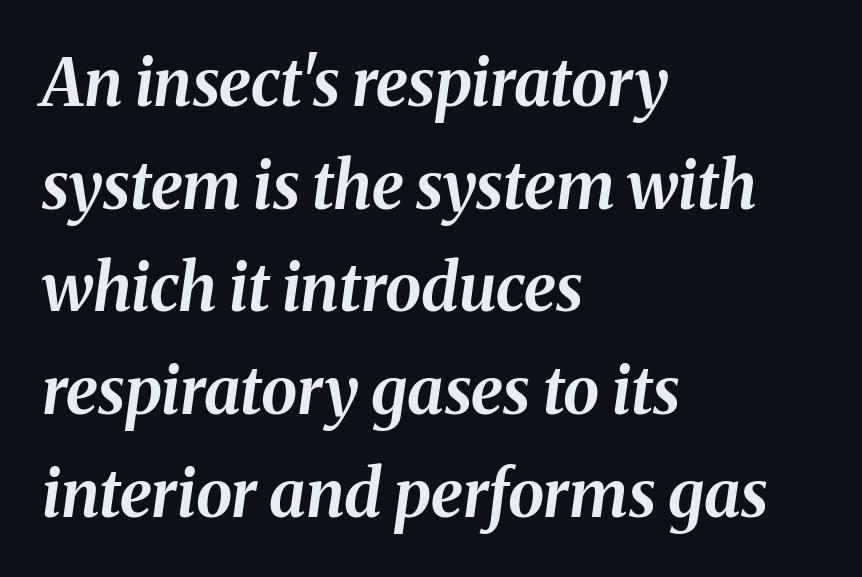
{"italic": "yes", "lean": "right", "slant_degrees": 8, "bold": "yes", "weight": "bold", "width": "normal", "stroke_contrast": "medium", "x_height": "medium", "monospaced": "no", "underline": "no", "align": "left", "line_spacing": "normal", "line_spacing_ratio": 1.58, "letter_spacing": "normal", "letter_spacing_em": 0.0, "glyph_px": 65}
